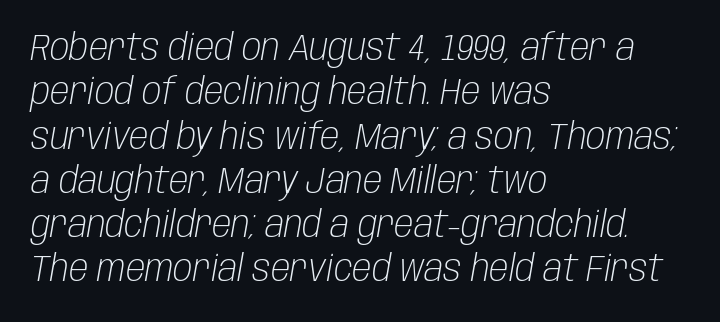
{"italic": "yes", "lean": "right", "slant_degrees": 10, "bold": "no", "weight": "light", "width": "condensed", "stroke_contrast": "low", "x_height": "large", "monospaced": "no", "underline": "no", "align": "left", "line_spacing_ratio": 1.23, "letter_spacing": "normal", "letter_spacing_em": 0.0, "glyph_px": 36}
